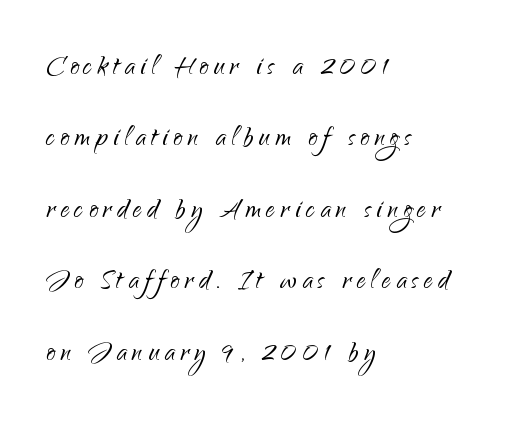
{"serif": "no", "bold": "no", "weight": "light", "width": "normal", "stroke_contrast": "low", "x_height": "small", "monospaced": "no", "underline": "no", "align": "left", "line_spacing": "loose", "line_spacing_ratio": 2.04, "glyph_px": 35}
